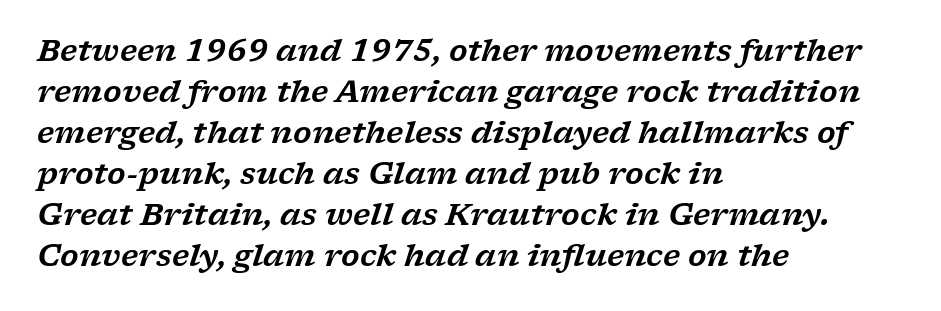
Q: Is the text italic (slanted)? A: Yes, it leans right by about 17 degrees.
Q: Is the typeface a serif or a sans-serif typeface? A: Serif.
Q: Is the text underlined? A: No.
Q: How is the paragraph aligned? A: Left-aligned.
Q: Is the spacing between letters normal or unusually wide? A: Normal.
Q: Is the spacing between lines tight, normal or loose? A: Normal.
Q: Width (condensed, normal, or wide)? A: Wide.
Q: Stroke contrast? A: Low.
Q: x-height? A: Medium.
Q: Monospaced? A: No.
